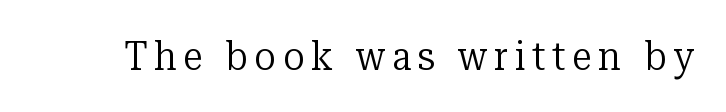
The image shows 40 px regular-weight serif type, upright; set not underlined; low stroke contrast and a medium x-height.
